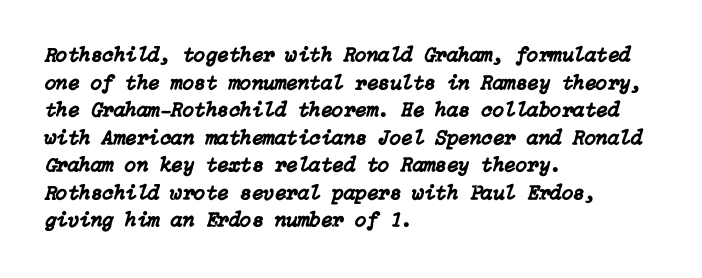
A clean baseline with only descenders dipping below it. Caption: multi-line text, flush left, ragged right. Inter-character spacing is left at the font's built-in metrics. Rows of type keep a routine distance in the vertical direction. The letters are slanted; this is an italic face.
